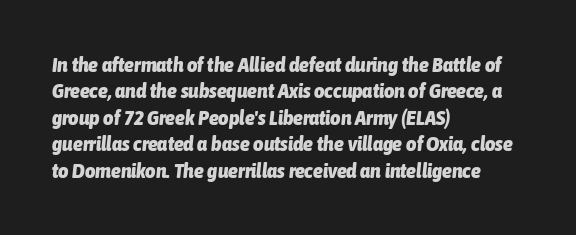
Q: Is the text bold? A: Yes.
Q: Is the text italic (slanted)? A: Yes, it leans right by about 6 degrees.
Q: Is the text underlined? A: No.
Q: How is the paragraph aligned? A: Left-aligned.
Q: Is the spacing between letters normal or unusually wide? A: Normal.
Q: Is the spacing between lines tight, normal or loose? A: Normal.
